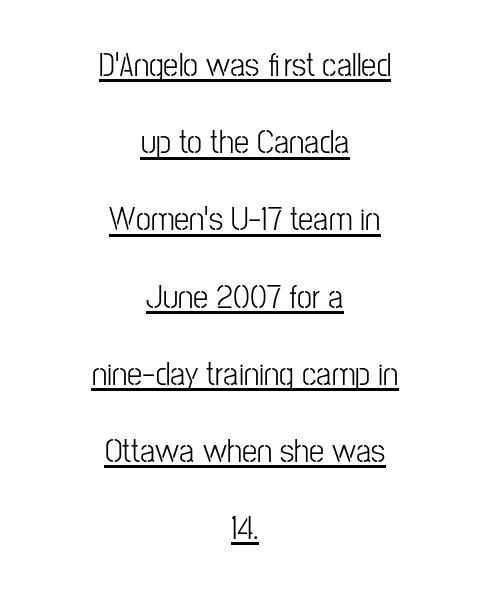
{"serif": "no", "italic": "no", "bold": "no", "weight": "light", "width": "condensed", "stroke_contrast": "low", "x_height": "medium", "monospaced": "no", "underline": "yes", "align": "center", "line_spacing": "loose", "line_spacing_ratio": 2.27, "letter_spacing": "normal", "letter_spacing_em": 0.0, "glyph_px": 34}
